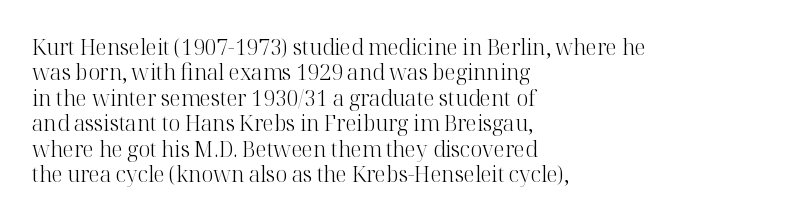
{"italic": "no", "bold": "no", "underline": "no", "align": "left", "line_spacing_ratio": 1.21, "letter_spacing": "normal", "letter_spacing_em": 0.0, "glyph_px": 21}
